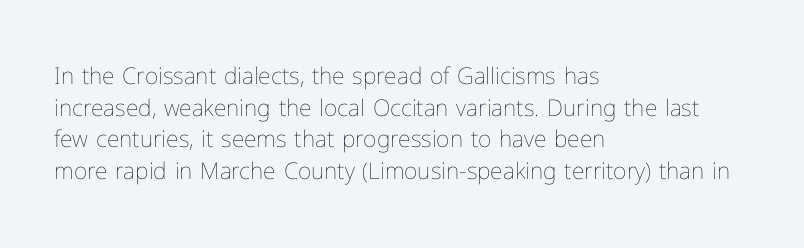
Q: Is the text bold? A: No.
Q: Is the text italic (slanted)? A: No, it is upright.
Q: Is the text underlined? A: No.
Q: How is the paragraph aligned? A: Left-aligned.
Q: Is the spacing between letters normal or unusually wide? A: Normal.
Q: Is the spacing between lines tight, normal or loose? A: Normal.
